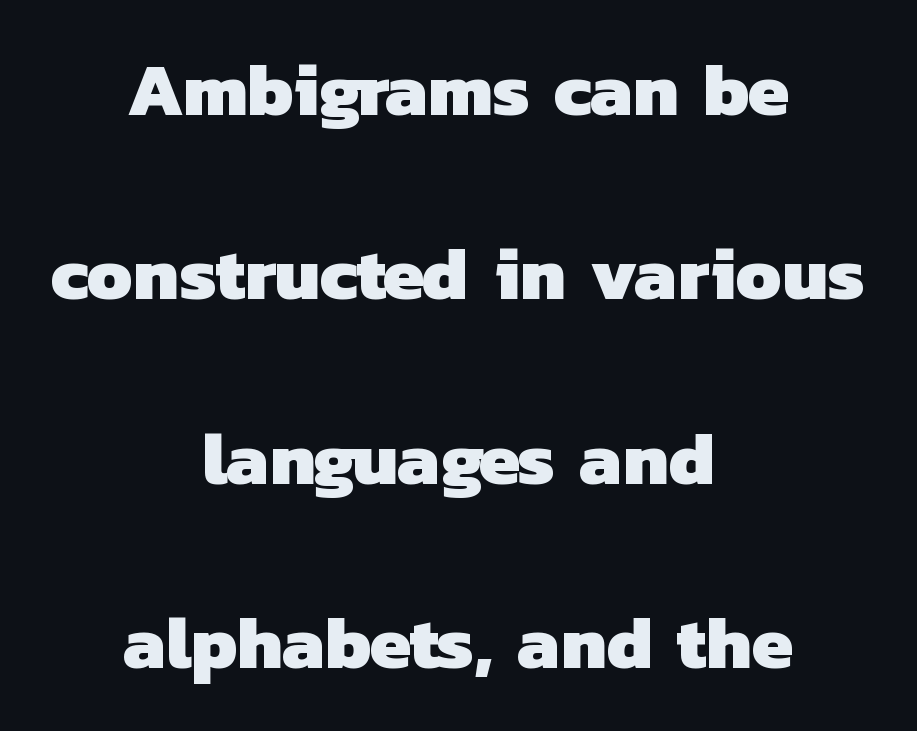
A student would call this center alignment; a typographer would say set centered. These lines are rendered in a variable-pitch font. Summary of vertical rhythm: relaxed, with wide interline spacing. Does the type have serifs? No, each stem ends abruptly.
